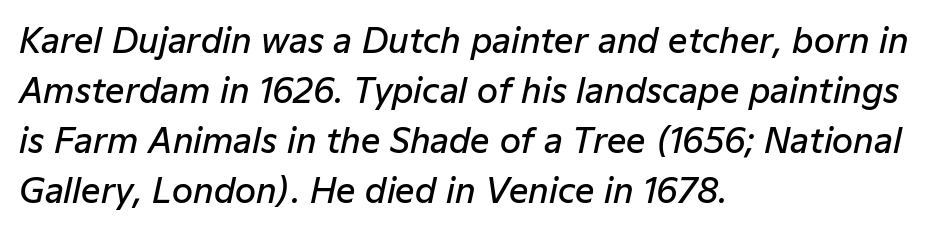
Q: Is the text bold? A: Semi-bold.
Q: Is the text italic (slanted)? A: Yes, it leans right by about 12 degrees.
Q: Is the text underlined? A: No.
Q: How is the paragraph aligned? A: Left-aligned.
Q: Is the spacing between letters normal or unusually wide? A: Normal.
Q: Is the spacing between lines tight, normal or loose? A: Normal.
Q: Width (condensed, normal, or wide)? A: Normal.
Q: Stroke contrast? A: Low.
Q: x-height? A: Medium.
Q: Monospaced? A: No.
